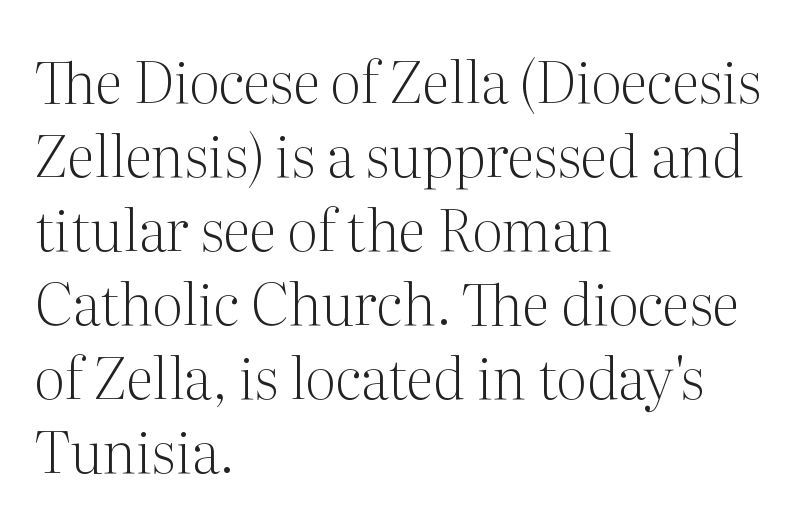
The cut favours lightness, reaching ordinary text weight at its darkest. How would I describe the line gaps? Plain and ordinary. Type style note: has serifs. Italic? Not at all — the glyphs are vertical.
